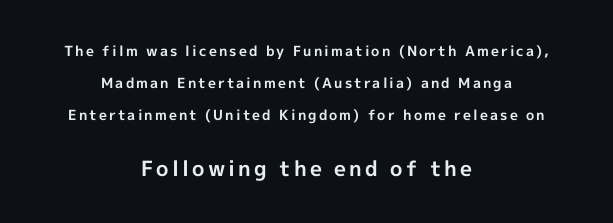
{"italic": "no", "bold": "yes", "underline": "no", "align": "center", "line_spacing": "loose", "line_spacing_ratio": 2.28, "larger_block": "second", "size_ratio": 1.5, "glyph_px": 21}
